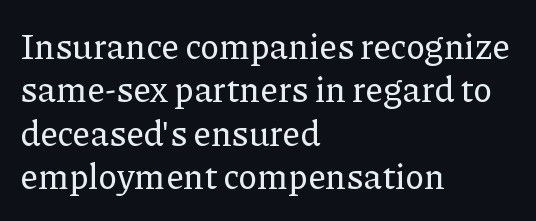
{"serif": "yes", "italic": "no", "width": "normal", "stroke_contrast": "low", "x_height": "medium", "monospaced": "no", "underline": "no", "align": "left", "line_spacing_ratio": 1.24, "letter_spacing": "normal", "letter_spacing_em": 0.0, "glyph_px": 35}
